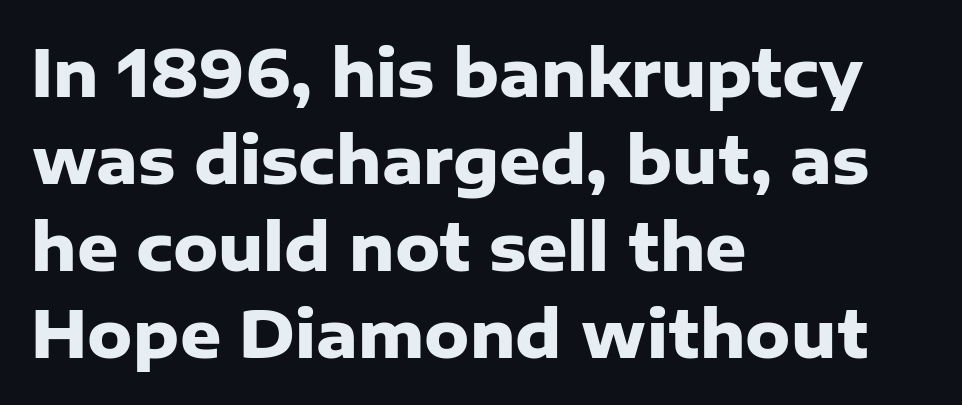
Q: Is the text bold? A: Yes.
Q: Is the text italic (slanted)? A: No, it is upright.
Q: Is the typeface a serif or a sans-serif typeface? A: Sans-serif.
Q: Is the text underlined? A: No.
Q: How is the paragraph aligned? A: Left-aligned.
Q: Is the spacing between letters normal or unusually wide? A: Normal.
Q: Is the spacing between lines tight, normal or loose? A: Normal.
Q: Width (condensed, normal, or wide)? A: Normal.
Q: Stroke contrast? A: Low.
Q: x-height? A: Medium.
Q: Monospaced? A: No.
